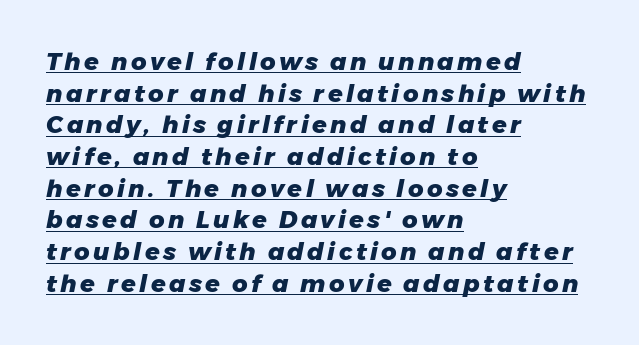
{"italic": "yes", "lean": "right", "slant_degrees": 11, "bold": "yes", "underline": "yes", "align": "left", "line_spacing": "normal", "line_spacing_ratio": 1.32, "glyph_px": 24}
